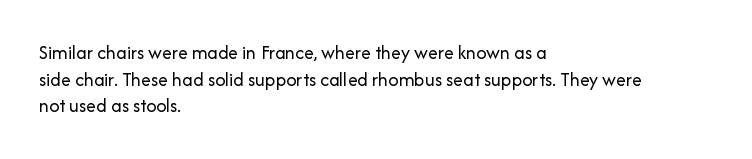
Q: Is the text bold? A: No.
Q: Is the text italic (slanted)? A: No, it is upright.
Q: Is the text underlined? A: No.
Q: How is the paragraph aligned? A: Left-aligned.
Q: Is the spacing between letters normal or unusually wide? A: Normal.
Q: Is the spacing between lines tight, normal or loose? A: Normal.
